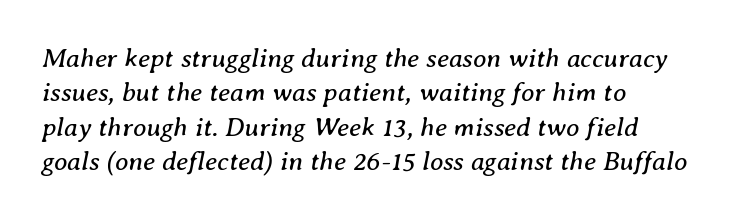
{"italic": "yes", "lean": "right", "slant_degrees": 8, "bold": "no", "underline": "no", "align": "left", "line_spacing": "normal", "line_spacing_ratio": 1.27, "letter_spacing": "normal", "letter_spacing_em": 0.0, "glyph_px": 27}
